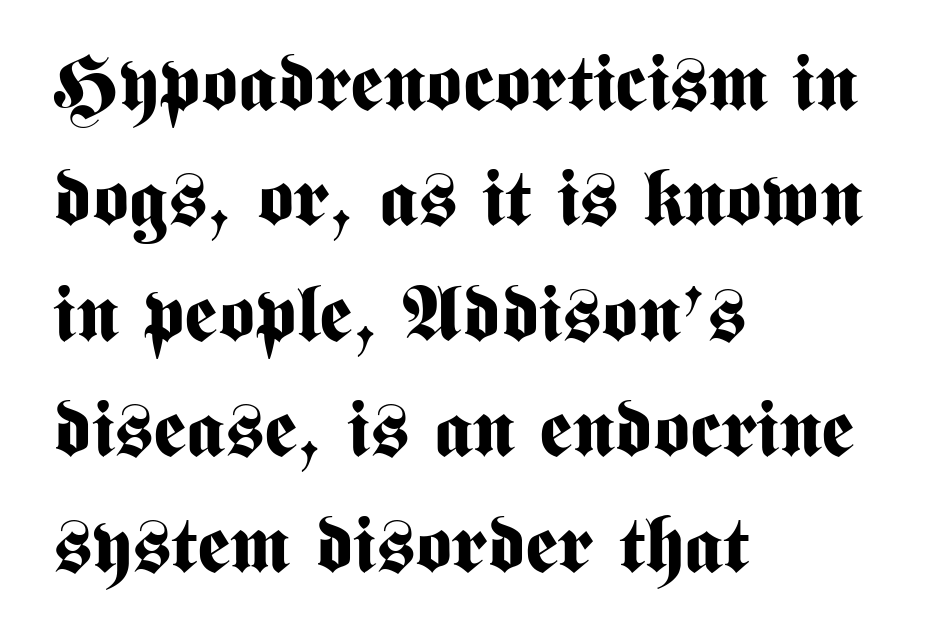
The strokes are fattened all the way to bold. The typesetter chose a ragged-right arrangement here. Honestly, the letter spacing is just normal — you wouldn't notice it. Descender tails drop into unmarked territory. Rendered with straight, roman letterforms.
